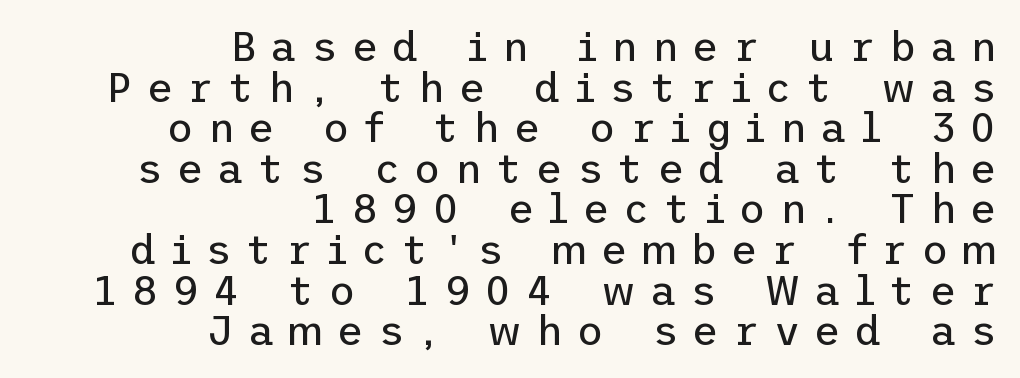
Q: Is the text bold? A: No.
Q: Is the text italic (slanted)? A: No, it is upright.
Q: Is the typeface a serif or a sans-serif typeface? A: Sans-serif.
Q: Is the text underlined? A: No.
Q: How is the paragraph aligned? A: Right-aligned.
Q: Is the spacing between letters normal or unusually wide? A: Unusually wide.
Q: Is the spacing between lines tight, normal or loose? A: Tight.
Q: Width (condensed, normal, or wide)? A: Normal.
Q: Stroke contrast? A: Low.
Q: x-height? A: Medium.
